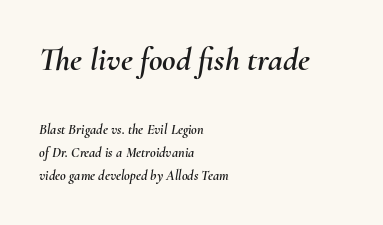
{"italic": "yes", "lean": "right", "slant_degrees": 10, "width": "normal", "stroke_contrast": "medium", "x_height": "small", "monospaced": "no", "underline": "no", "align": "left", "line_spacing": "normal", "line_spacing_ratio": 1.67, "letter_spacing": "normal", "letter_spacing_em": 0.0, "larger_block": "first", "size_ratio": 2.36, "glyph_px": 33}
